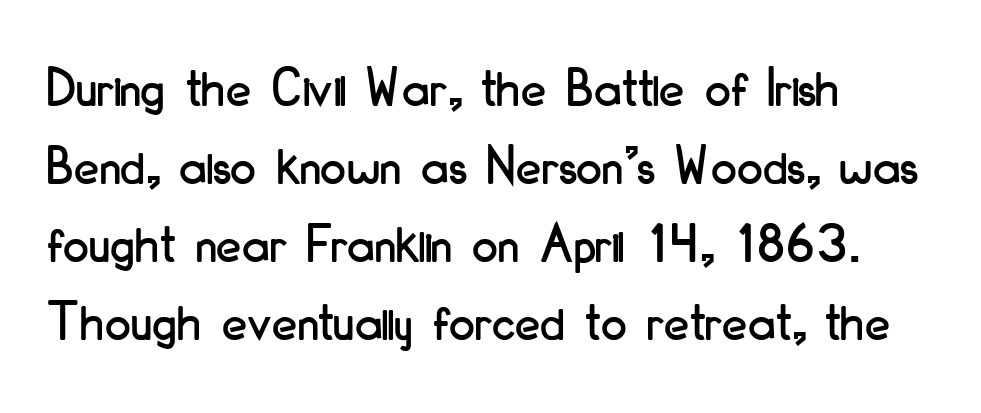
{"serif": "no", "italic": "no", "width": "condensed", "stroke_contrast": "low", "x_height": "small", "monospaced": "no", "underline": "no", "align": "left", "line_spacing": "normal", "line_spacing_ratio": 1.37, "letter_spacing": "normal", "letter_spacing_em": 0.0, "glyph_px": 57}
